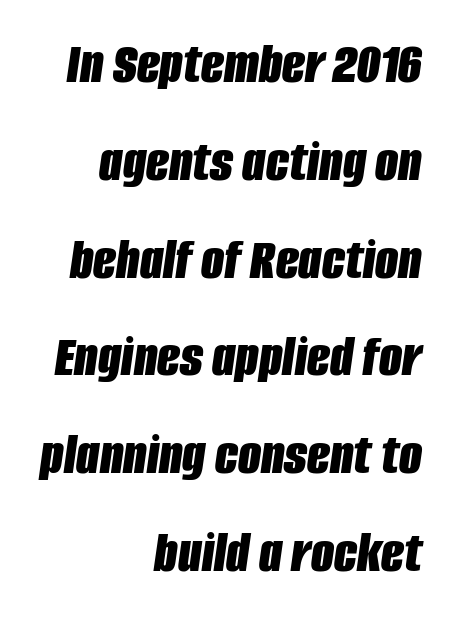
The image shows 60 px bold, condensed type, italic (leaning right); set right-aligned, normal line spacing (1.63x), normal letter spacing, not underlined; low stroke contrast and a large x-height.
